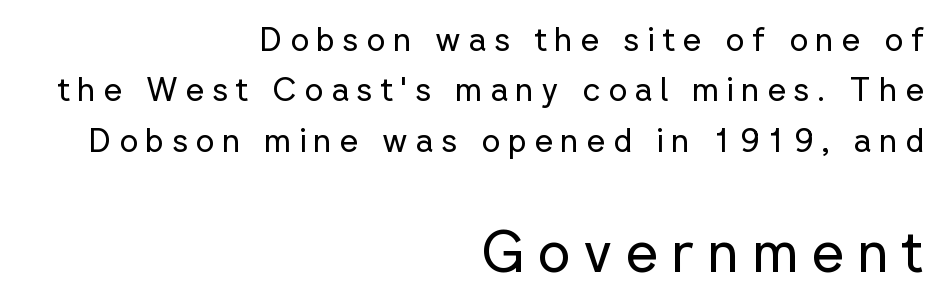
The image shows 57 px regular-weight sans-serif type, upright; set right-aligned, normal line spacing (1.53x), unusually wide letter spacing (+0.22 em), not underlined; the second (bottom) block is 1.73x larger; low stroke contrast and a medium x-height.
